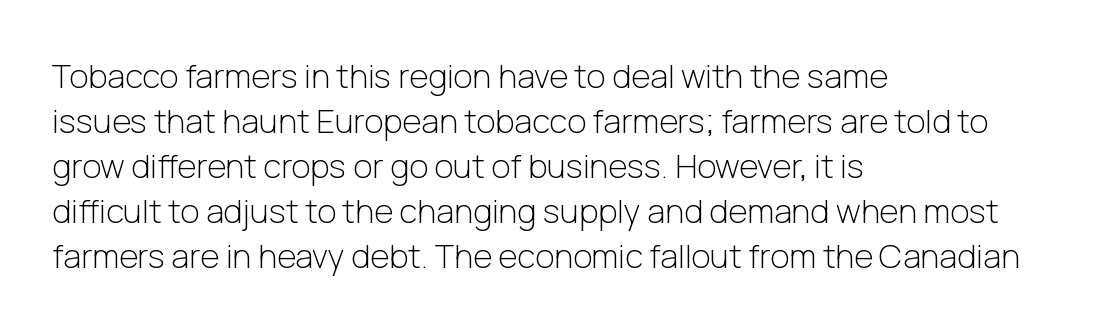
The image shows 33 px light sans-serif type, upright; set left-aligned, normal line spacing (1.36x), normal letter spacing, not underlined; low stroke contrast and a medium x-height.
